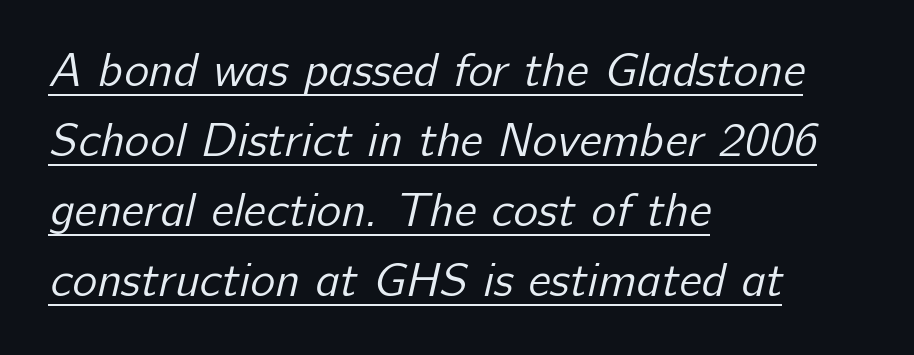
The image shows 47 px regular-weight sans-serif type; set left-aligned, normal line spacing (1.49x), normal letter spacing, underlined; low stroke contrast and a medium x-height.
